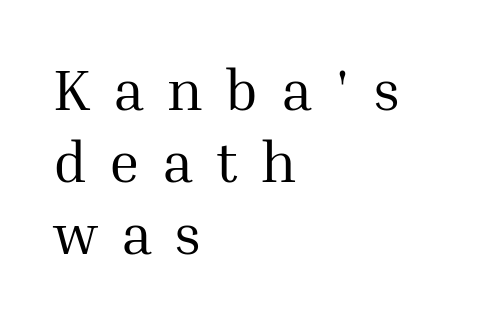
Q: Is the text bold? A: No.
Q: Is the text italic (slanted)? A: No, it is upright.
Q: Is the typeface a serif or a sans-serif typeface? A: Serif.
Q: Is the text underlined? A: No.
Q: How is the paragraph aligned? A: Left-aligned.
Q: Is the spacing between letters normal or unusually wide? A: Unusually wide.
Q: Width (condensed, normal, or wide)? A: Normal.
Q: Stroke contrast? A: Medium.
Q: x-height? A: Medium.
Q: Monospaced? A: No.
